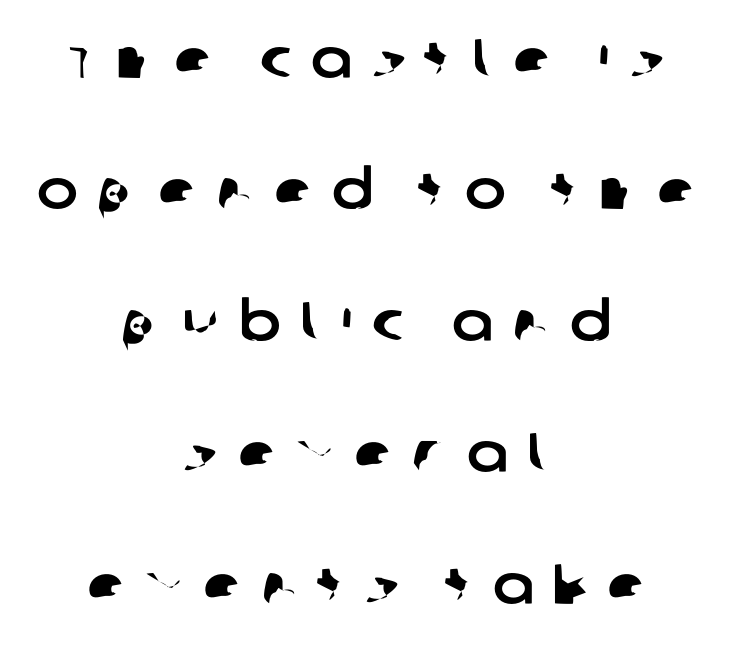
Q: Is the typeface a serif or a sans-serif typeface? A: Sans-serif.
Q: Is the text underlined? A: No.
Q: How is the paragraph aligned? A: Centered.
Q: Is the spacing between letters normal or unusually wide? A: Unusually wide.
Q: Is the spacing between lines tight, normal or loose? A: Loose.
Q: Width (condensed, normal, or wide)? A: Normal.
Q: Stroke contrast? A: Low.
Q: x-height? A: Large.
Q: Monospaced? A: No.
